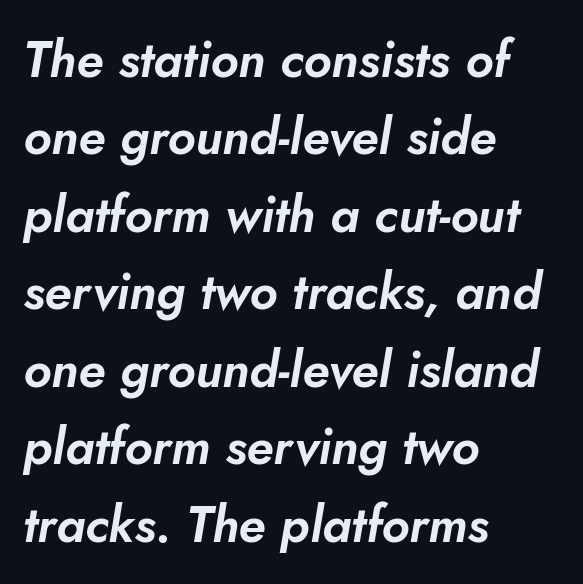
{"italic": "yes", "lean": "right", "slant_degrees": 10, "width": "normal", "stroke_contrast": "low", "x_height": "small", "monospaced": "no", "underline": "no", "align": "left", "line_spacing": "normal", "line_spacing_ratio": 1.55, "letter_spacing": "normal", "letter_spacing_em": 0.0, "glyph_px": 50}
